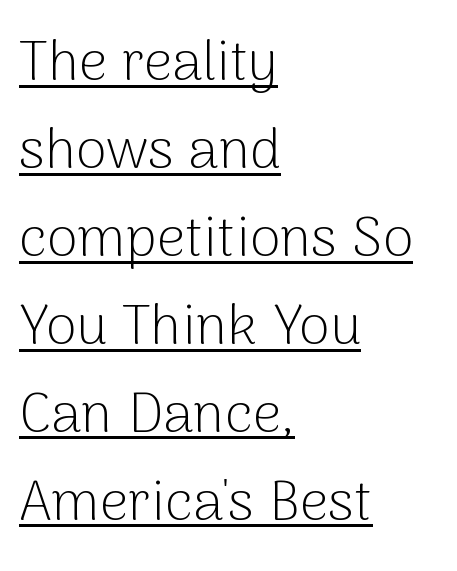
{"serif": "no", "italic": "no", "bold": "no", "weight": "light", "width": "normal", "stroke_contrast": "low", "x_height": "medium", "monospaced": "no", "underline": "yes", "align": "left", "line_spacing": "normal", "line_spacing_ratio": 1.57, "letter_spacing": "normal", "letter_spacing_em": 0.0, "glyph_px": 56}
